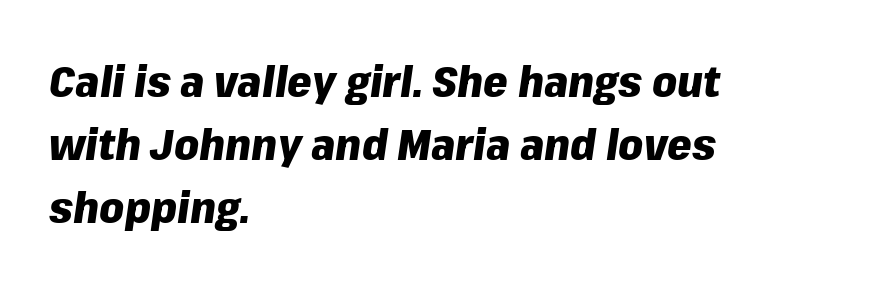
{"italic": "yes", "lean": "right", "slant_degrees": 8, "bold": "yes", "weight": "heavy", "width": "normal", "stroke_contrast": "low", "x_height": "medium", "monospaced": "no", "underline": "no", "align": "left", "line_spacing": "normal", "line_spacing_ratio": 1.43, "letter_spacing": "normal", "letter_spacing_em": 0.0, "glyph_px": 44}
